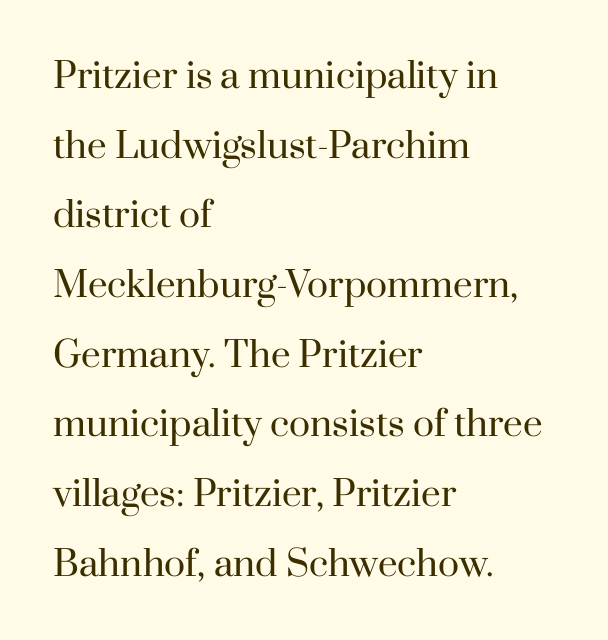
The image shows 35 px regular-weight serif type, upright; set left-aligned, loose line spacing (1.99x), normal letter spacing, not underlined; high stroke contrast and a small x-height.
